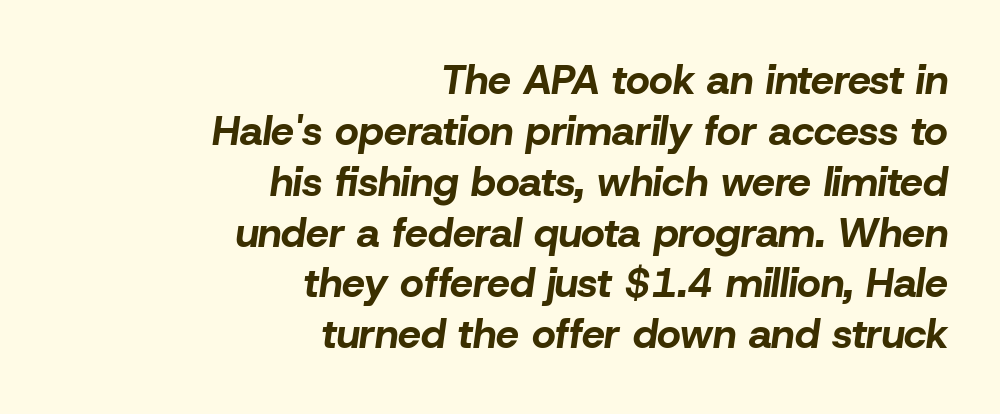
The image shows 41 px bold type, italic (leaning right); set right-aligned, line spacing 1.24x, normal letter spacing, not underlined; low stroke contrast and a medium x-height.
